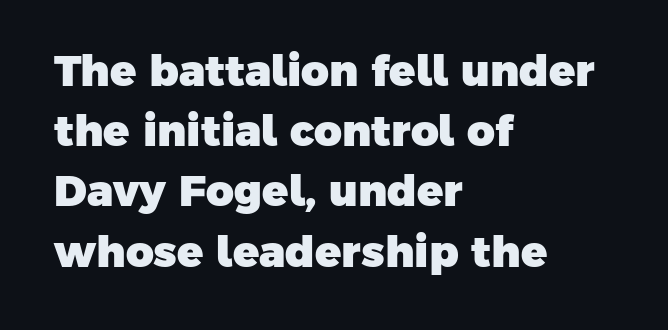
The image shows 43 px heavy sans-serif type; set left-aligned, normal line spacing (1.4x), normal letter spacing, not underlined; low stroke contrast and a medium x-height.
